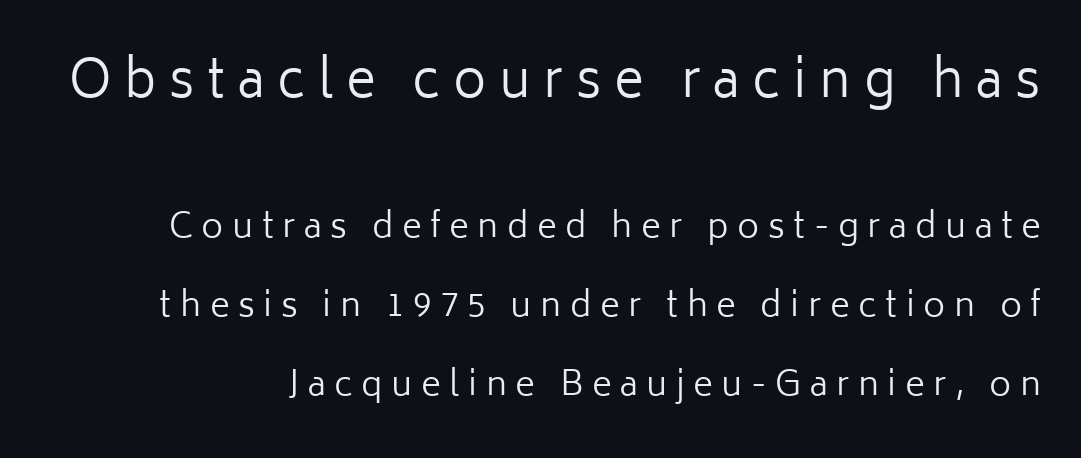
The image shows 51 px regular-weight sans-serif type, upright; set loose line spacing (2.32x), unusually wide letter spacing (+0.25 em), not underlined; the first (top) block is 1.5x larger; low stroke contrast and a medium x-height.
